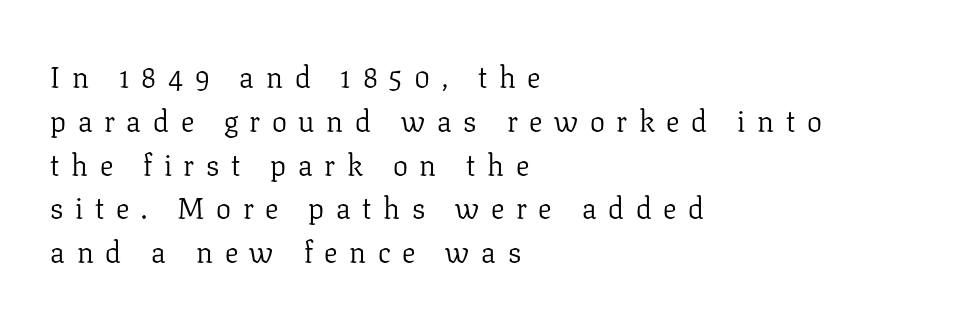
{"serif": "yes", "italic": "no", "bold": "no", "weight": "light", "width": "normal", "stroke_contrast": "low", "x_height": "medium", "monospaced": "no", "underline": "no", "align": "left", "line_spacing": "normal", "line_spacing_ratio": 1.46, "letter_spacing": "wide", "letter_spacing_em": 0.39, "glyph_px": 30}
